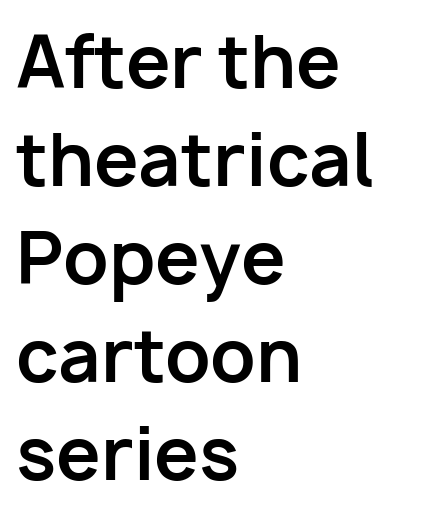
{"serif": "no", "italic": "no", "bold": "yes", "weight": "bold", "width": "normal", "stroke_contrast": "low", "x_height": "medium", "monospaced": "no", "underline": "no", "align": "left", "line_spacing": "normal", "line_spacing_ratio": 1.38, "letter_spacing": "normal", "letter_spacing_em": 0.0, "glyph_px": 71}
